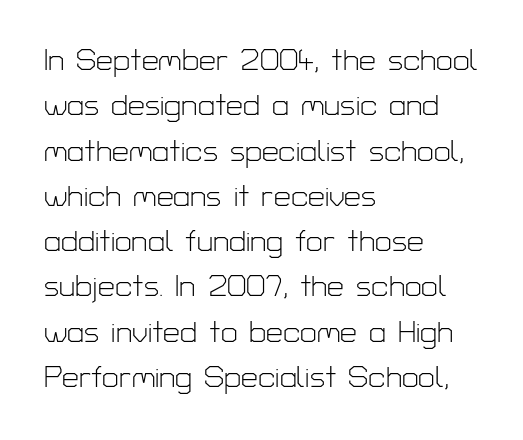
The letters stand upright; this is a roman face. The lines are quadded left. Each letter keeps its own natural width here, so spacing adapts to shape. This rendering leaves character spacing at its baseline value.
